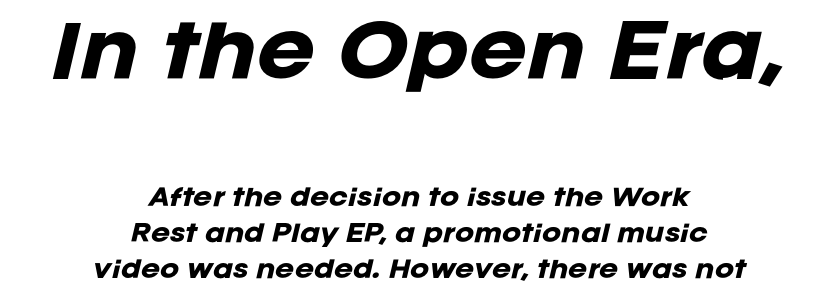
The image shows 70 px heavy type, italic (leaning right); set centered, normal line spacing (1.56x), normal letter spacing, not underlined; the first (top) block is 3.04x larger; low stroke contrast and a large x-height.
